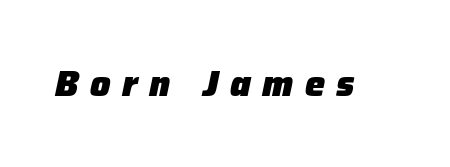
{"italic": "yes", "lean": "right", "slant_degrees": 12, "bold": "yes", "weight": "heavy", "width": "normal", "stroke_contrast": "low", "x_height": "medium", "monospaced": "no", "underline": "no", "letter_spacing": "wide", "letter_spacing_em": 0.32, "glyph_px": 36}
